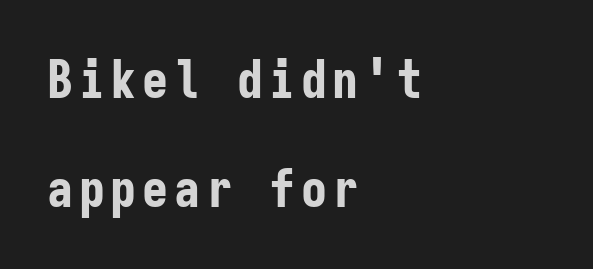
The image shows 52 px bold, condensed sans-serif type, upright, monospaced; set left-aligned, loose line spacing (2.09x), not underlined; low stroke contrast and a medium x-height.
